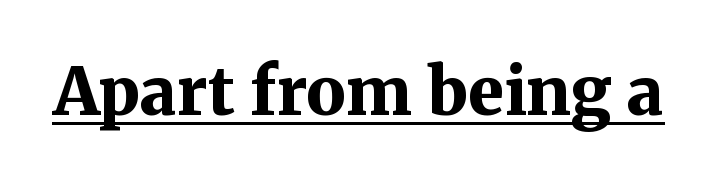
Q: Is the text bold? A: Yes.
Q: Is the text italic (slanted)? A: No, it is upright.
Q: Is the typeface a serif or a sans-serif typeface? A: Serif.
Q: Is the text underlined? A: Yes.
Q: Is the spacing between letters normal or unusually wide? A: Normal.
Q: Width (condensed, normal, or wide)? A: Normal.
Q: Stroke contrast? A: Medium.
Q: x-height? A: Medium.
Q: Monospaced? A: No.
